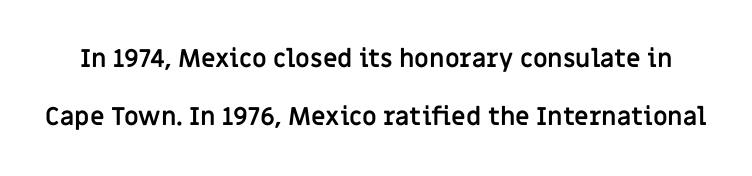
Descenders hang freely into open space. The typography opts for an upright posture over an oblique one. Regarding leading, the lines here are spaced well apart. Students, note that the glyphs here touch the page at normal intervals.
